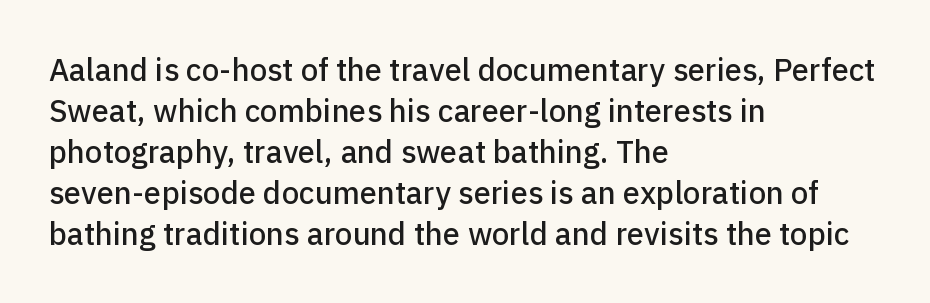
Proportional: the letters do not fall into vertical columns. The type family on display is of the sans-serif kind. Vertically, the passage feels balanced, rows spaced as you'd expect. The type sits square on the baseline with zero lean. Between one letter and the next there's only the usual sliver of space. In CSS terms this would be text-align: left.
